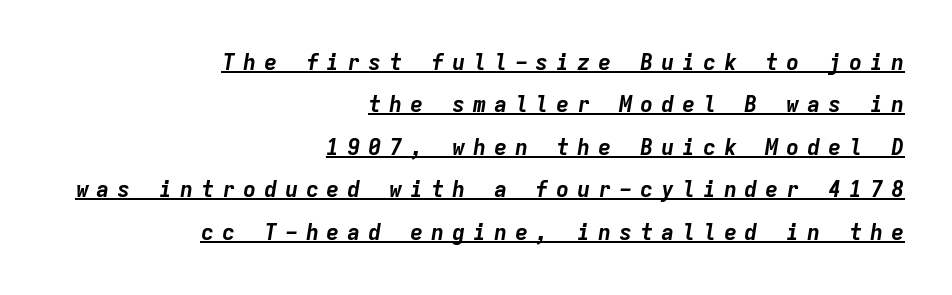
Q: Is the text bold? A: Yes.
Q: Is the text italic (slanted)? A: Yes, it leans right by about 9 degrees.
Q: Is the text underlined? A: Yes.
Q: How is the paragraph aligned? A: Right-aligned.
Q: Is the spacing between letters normal or unusually wide? A: Unusually wide.
Q: Is the spacing between lines tight, normal or loose? A: Loose.
